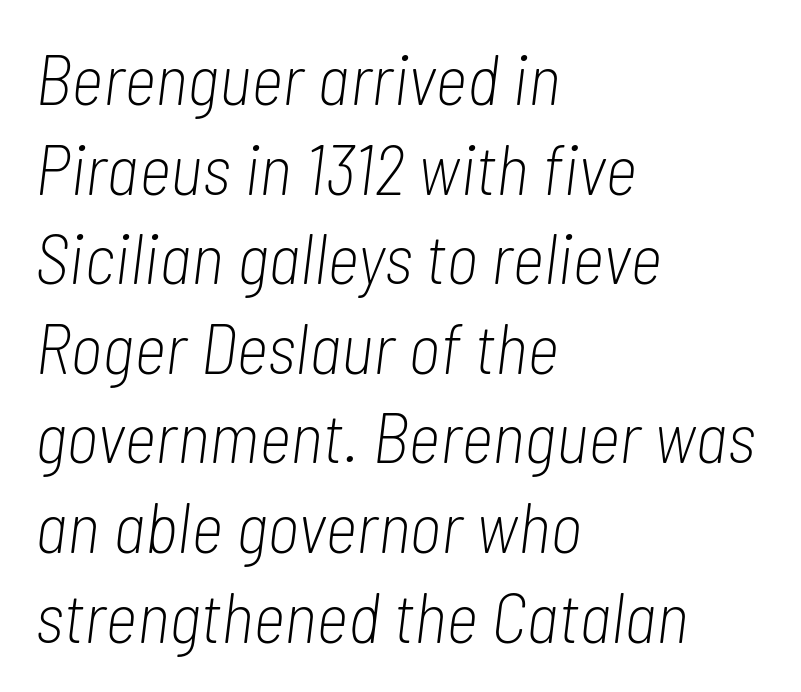
{"italic": "yes", "lean": "right", "slant_degrees": 7, "bold": "no", "weight": "light", "width": "condensed", "stroke_contrast": "low", "x_height": "medium", "monospaced": "no", "underline": "no", "align": "left", "line_spacing": "normal", "line_spacing_ratio": 1.28, "letter_spacing": "normal", "letter_spacing_em": 0.0, "glyph_px": 70}
